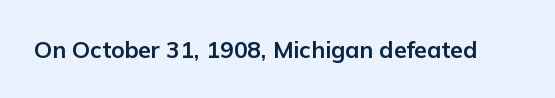
The image shows 23 px bold type, upright; set normal letter spacing, not underlined.
